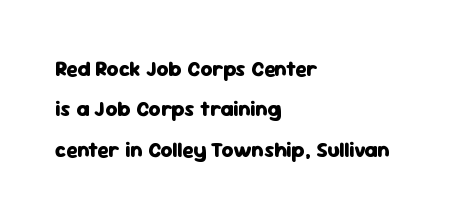
{"italic": "no", "bold": "yes", "underline": "no", "align": "left", "line_spacing": "loose", "line_spacing_ratio": 1.92, "letter_spacing": "normal", "letter_spacing_em": 0.0, "glyph_px": 21}
